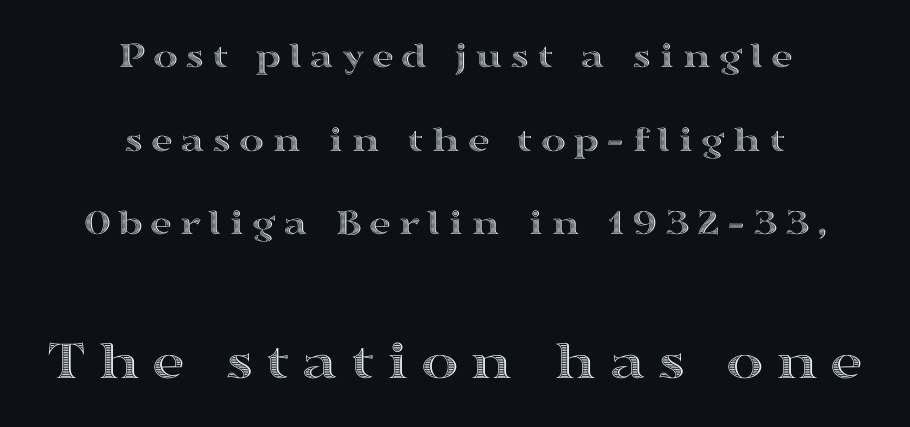
Do the characters align in a grid? No, the font is proportional. Does the leading feel generous? Absolutely, it's lavish. The second block has been scaled up relative to the first. The typography opts for an upright posture over an oblique one.
